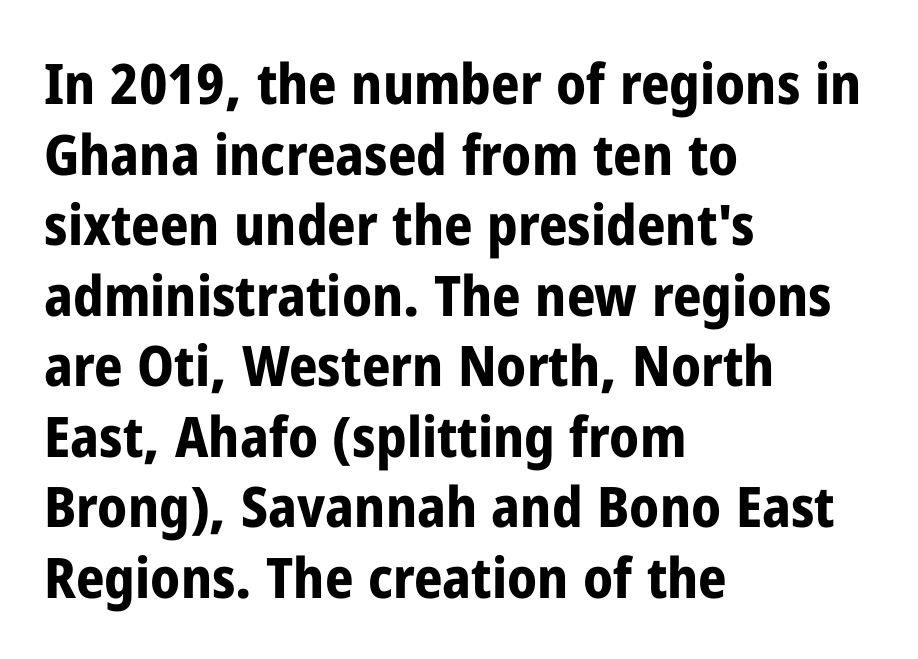
Q: Is the text bold? A: Yes.
Q: Is the text italic (slanted)? A: No, it is upright.
Q: Is the typeface a serif or a sans-serif typeface? A: Sans-serif.
Q: Is the text underlined? A: No.
Q: How is the paragraph aligned? A: Left-aligned.
Q: Is the spacing between letters normal or unusually wide? A: Normal.
Q: Is the spacing between lines tight, normal or loose? A: Normal.
Q: Width (condensed, normal, or wide)? A: Condensed.
Q: Stroke contrast? A: Low.
Q: x-height? A: Medium.
Q: Monospaced? A: No.
